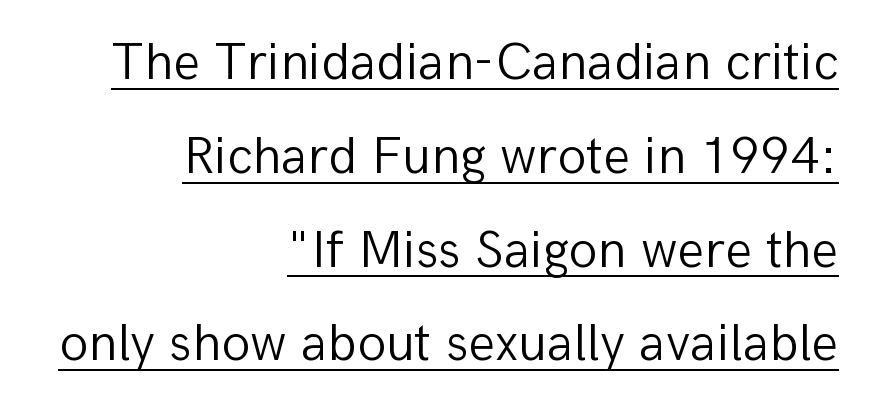
{"serif": "no", "italic": "no", "bold": "no", "weight": "light", "width": "normal", "stroke_contrast": "low", "x_height": "medium", "monospaced": "no", "underline": "yes", "align": "right", "line_spacing_ratio": 1.77, "letter_spacing": "normal", "letter_spacing_em": 0.0, "glyph_px": 53}
